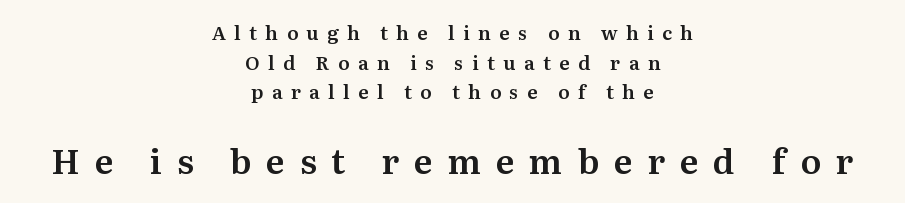
The image shows 34 px serif type, upright; set centered, normal line spacing (1.56x), unusually wide letter spacing (+0.44 em), not underlined; the second (bottom) block is 1.79x larger; medium stroke contrast and a medium x-height.
